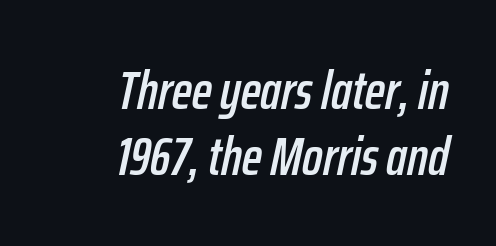
The image shows 54 px condensed type, italic (leaning right); set right-aligned, line spacing 1.22x, normal letter spacing, not underlined; low stroke contrast and a medium x-height.
